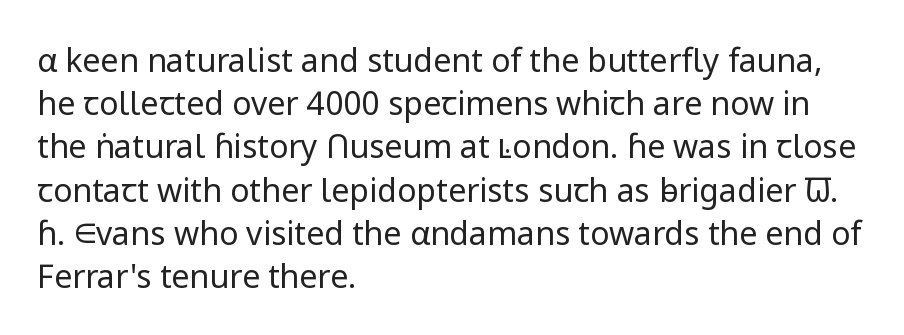
{"serif": "no", "italic": "no", "bold": "no", "weight": "regular", "width": "normal", "stroke_contrast": "low", "x_height": "medium", "monospaced": "no", "underline": "no", "align": "left", "line_spacing": "normal", "line_spacing_ratio": 1.35, "letter_spacing": "normal", "letter_spacing_em": 0.0, "glyph_px": 32}
